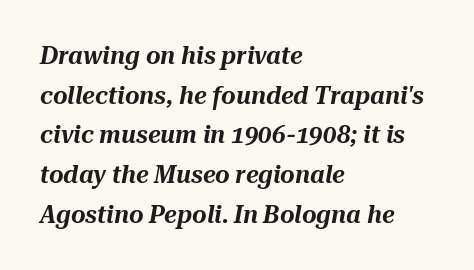
Descenders are the only things crossing below the line. Regular leading. When letters slant like this, we call the style italic. The setting favours the left margin, as ordinary paragraphs usually do.
